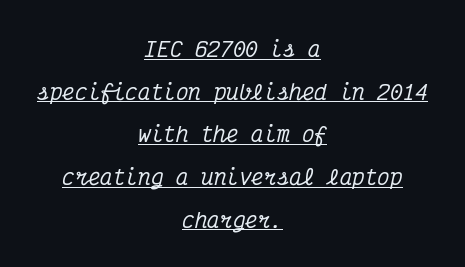
{"italic": "yes", "lean": "right", "slant_degrees": 12, "underline": "yes", "align": "center", "line_spacing": "loose", "line_spacing_ratio": 2.03, "letter_spacing": "normal", "letter_spacing_em": 0.0, "glyph_px": 21}
